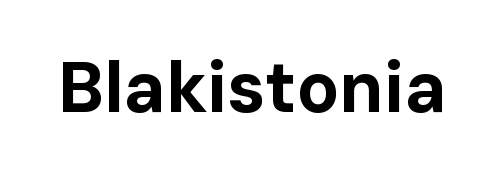
The axis of the letterforms is exactly vertical. Default kerning and tracking; the words read as compact shapes. The typeface chosen for these lines omits serifs. Emphasis by weight is at full strength: bold.
